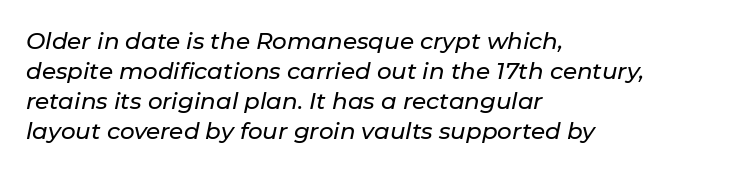
{"italic": "yes", "lean": "right", "slant_degrees": 11, "underline": "no", "align": "left", "line_spacing": "normal", "line_spacing_ratio": 1.3, "letter_spacing": "normal", "letter_spacing_em": 0.0, "glyph_px": 23}
